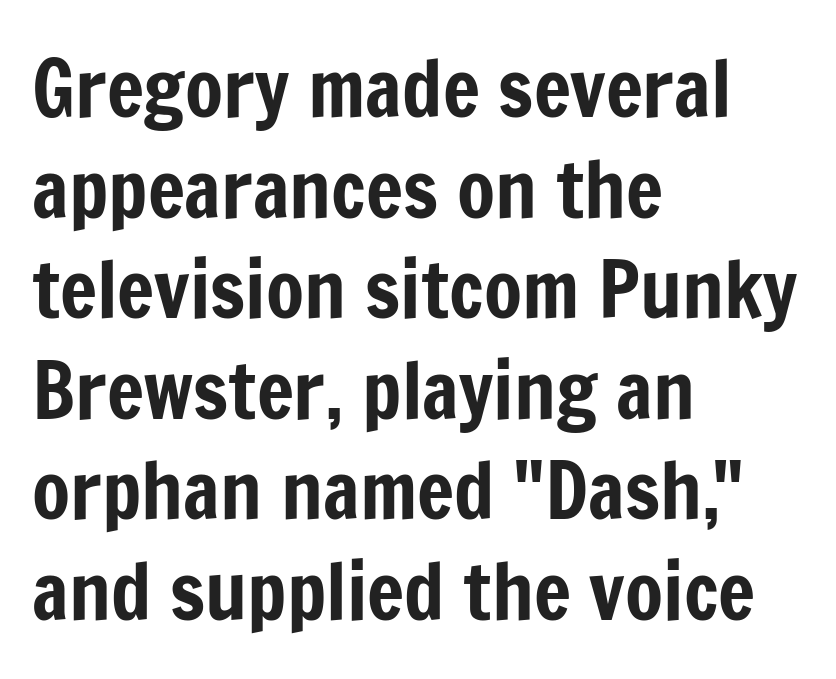
Has an underline been added? It has not. Layout note: lines flush left. Think of a printed novel: that variable character pitch is what you see here. Upright lettering throughout.
